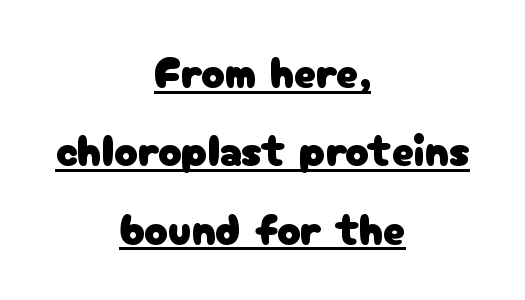
Q: Is the text italic (slanted)? A: No, it is upright.
Q: Is the typeface a serif or a sans-serif typeface? A: Sans-serif.
Q: Is the text underlined? A: Yes.
Q: How is the paragraph aligned? A: Centered.
Q: Is the spacing between letters normal or unusually wide? A: Normal.
Q: Width (condensed, normal, or wide)? A: Normal.
Q: Stroke contrast? A: Low.
Q: x-height? A: Medium.
Q: Monospaced? A: No.
